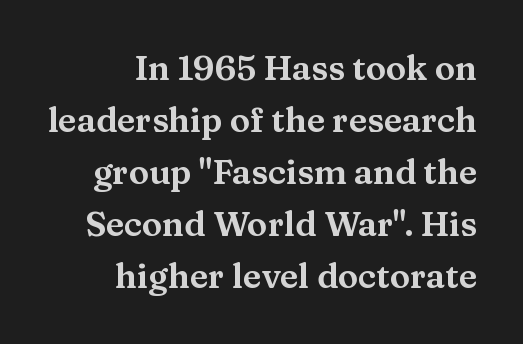
The image shows 34 px wide serif type, upright; set right-aligned, normal line spacing (1.53x), normal letter spacing, not underlined; medium stroke contrast and a medium x-height.
